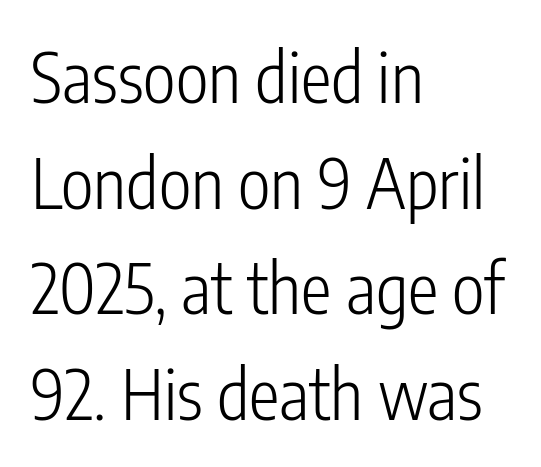
The image shows 69 px light, condensed sans-serif type, upright; set left-aligned, normal line spacing (1.53x), normal letter spacing, not underlined; low stroke contrast and a medium x-height.
